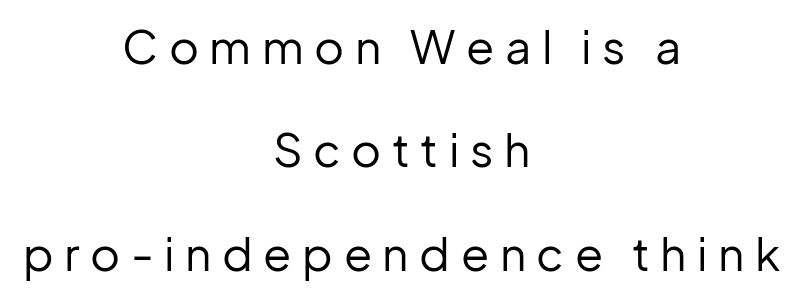
The image shows 46 px regular-weight sans-serif type, upright; set centered, loose line spacing (2.25x), unusually wide letter spacing (+0.23 em), not underlined; low stroke contrast and a medium x-height.
